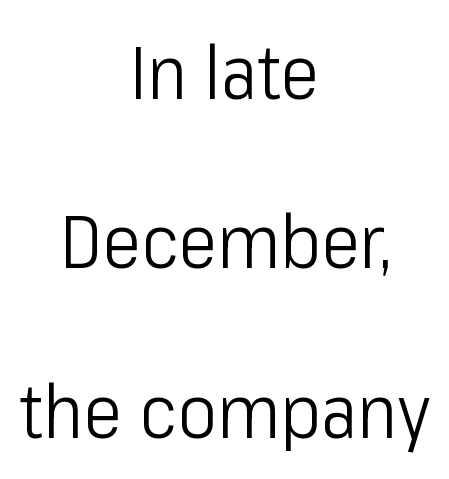
Q: Is the text bold? A: No.
Q: Is the text italic (slanted)? A: No, it is upright.
Q: Is the typeface a serif or a sans-serif typeface? A: Sans-serif.
Q: Is the text underlined? A: No.
Q: How is the paragraph aligned? A: Centered.
Q: Is the spacing between letters normal or unusually wide? A: Normal.
Q: Is the spacing between lines tight, normal or loose? A: Loose.
Q: Width (condensed, normal, or wide)? A: Condensed.
Q: Stroke contrast? A: Low.
Q: x-height? A: Medium.
Q: Monospaced? A: No.
